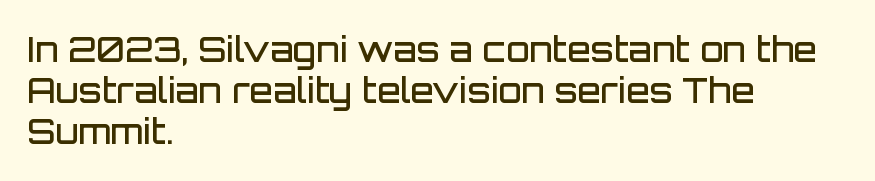
The image shows 34 px semibold sans-serif type, upright; set left-aligned, line spacing 1.21x, normal letter spacing, not underlined; low stroke contrast and a large x-height.
